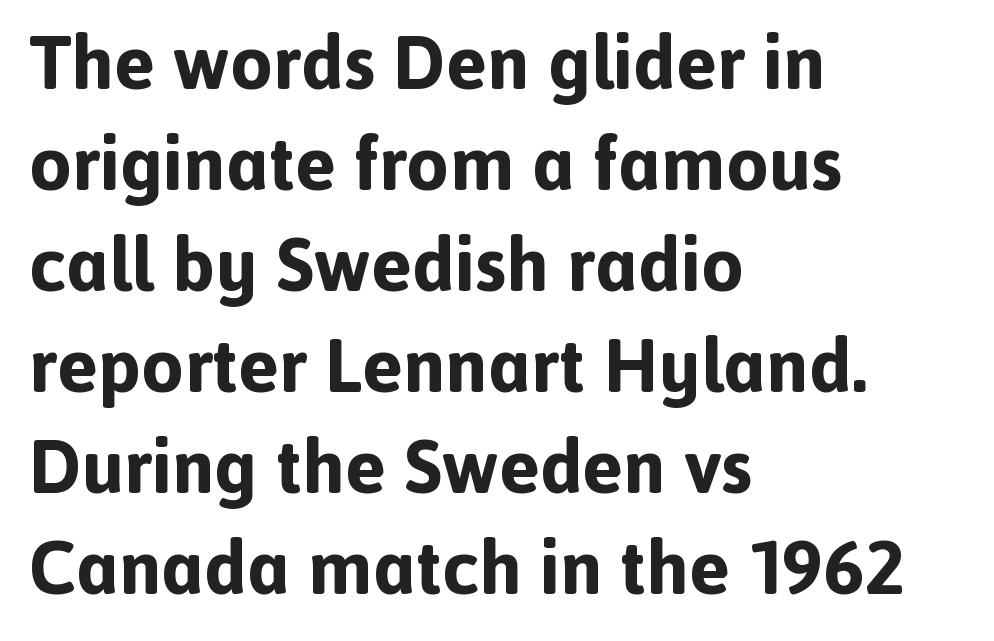
{"serif": "no", "italic": "no", "bold": "yes", "weight": "bold", "width": "normal", "x_height": "medium", "monospaced": "no", "underline": "no", "align": "left", "line_spacing": "normal", "line_spacing_ratio": 1.33, "letter_spacing": "normal", "letter_spacing_em": 0.0, "glyph_px": 76}
